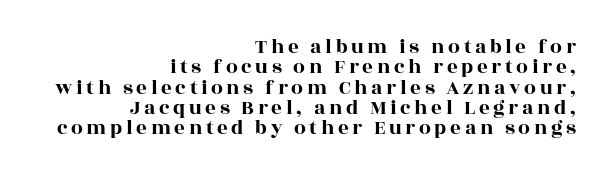
Q: Is the text italic (slanted)? A: No, it is upright.
Q: Is the text underlined? A: No.
Q: How is the paragraph aligned? A: Right-aligned.
Q: Is the spacing between lines tight, normal or loose? A: Tight.
